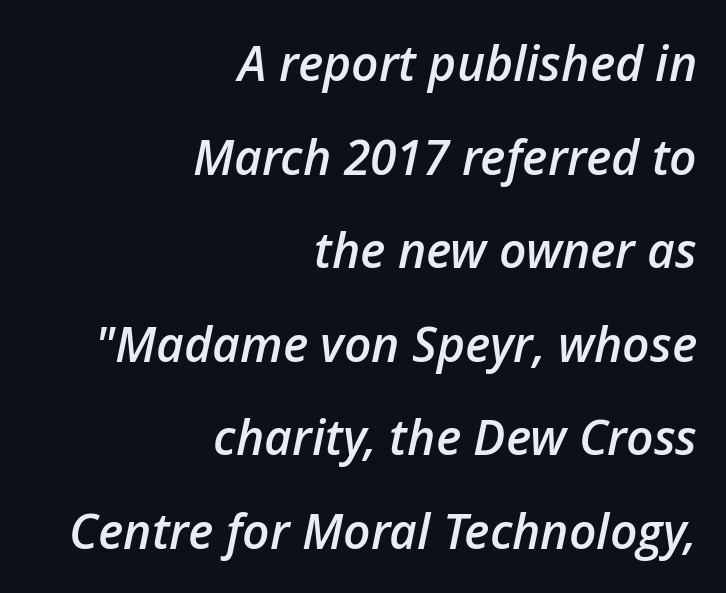
{"italic": "yes", "lean": "right", "slant_degrees": 12, "bold": "semi", "weight": "semibold", "width": "normal", "stroke_contrast": "low", "x_height": "medium", "monospaced": "no", "underline": "no", "align": "right", "line_spacing": "loose", "line_spacing_ratio": 1.95, "letter_spacing": "normal", "letter_spacing_em": 0.0, "glyph_px": 48}
